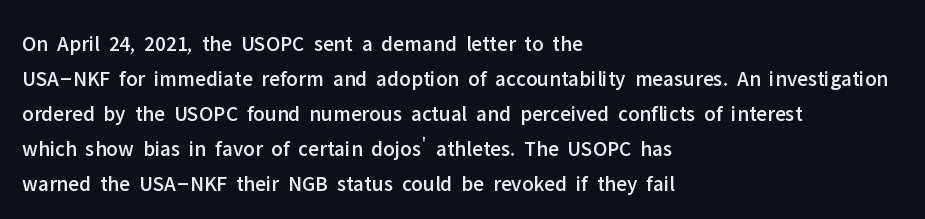
The image shows 22 px text type, upright; set left-aligned, normal line spacing (1.59x), normal letter spacing, not underlined.
